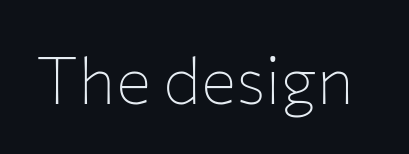
Is this a heavy cut? Hardly; it is regular or lighter. The text was rendered using a sans face with plain stroke endings. A bare baseline throughout the passage. Posture: straight, roman, zero tilt.
